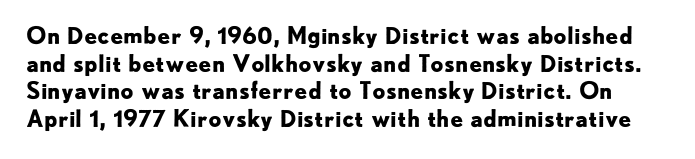
{"italic": "no", "bold": "yes", "underline": "no", "line_spacing_ratio": 1.2, "letter_spacing": "normal", "letter_spacing_em": 0.0, "glyph_px": 23}
